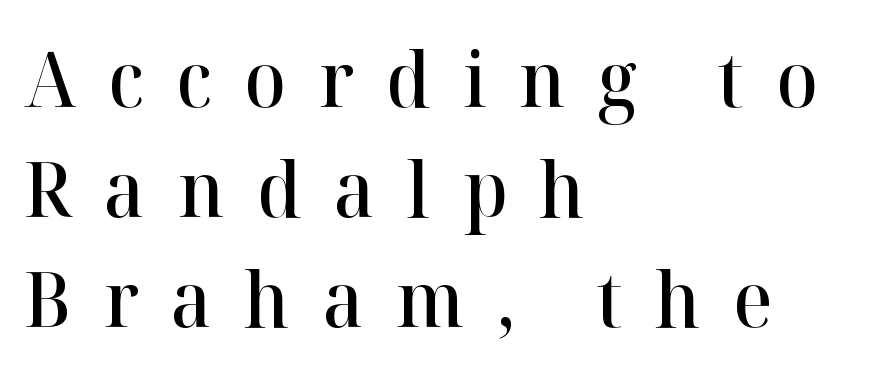
Its strokes are somewhat broadened, the hallmark of semibold type. The rendering uses a moderate line-height, typical for paragraphs. The text was rendered using a seriffed face with decorative stroke endings. Nobody drew a line under any word here. Here the designer chose a conventional face with non-uniform glyph widths. Ordinary non-slanted type is in use.
